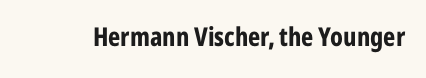
{"italic": "no", "bold": "yes", "underline": "no", "letter_spacing": "normal", "letter_spacing_em": 0.0, "glyph_px": 26}
